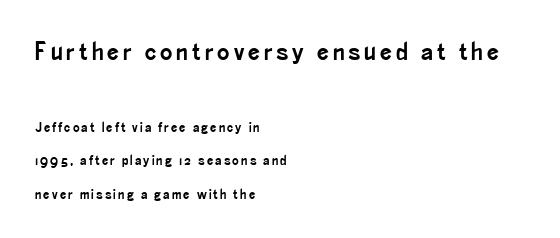
Q: Is the text italic (slanted)? A: No, it is upright.
Q: Is the text underlined? A: No.
Q: How is the paragraph aligned? A: Left-aligned.
Q: Is the spacing between lines tight, normal or loose? A: Loose.
Q: Which block of text is set in a larger size, the first (top) or the second (bottom)? A: The first (top) one.
